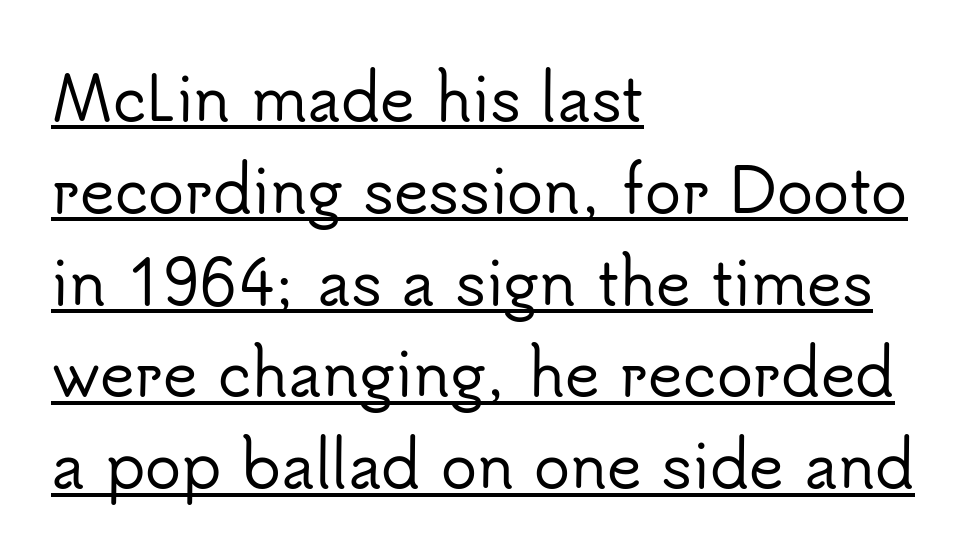
Honestly, the row spacing looks completely unremarkable. Each letter's strokes conclude bluntly, with no projecting serifs. A continuous stroke trails under the words, as in a hyperlink. Character widths vary here, with narrow letters taking less room than wide ones.
